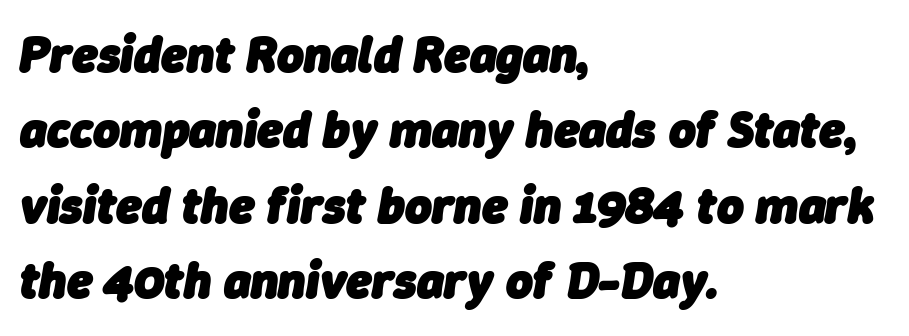
Lines of text with bare space underneath. A student would call this left alignment; a typographer would say flush left, rag right. Spacing verdict: proportional, widths tailored to each character. Vertically, the passage feels balanced, rows spaced as you'd expect. Emphasis-style slanted type is in use. Short note: letters normally spaced.
